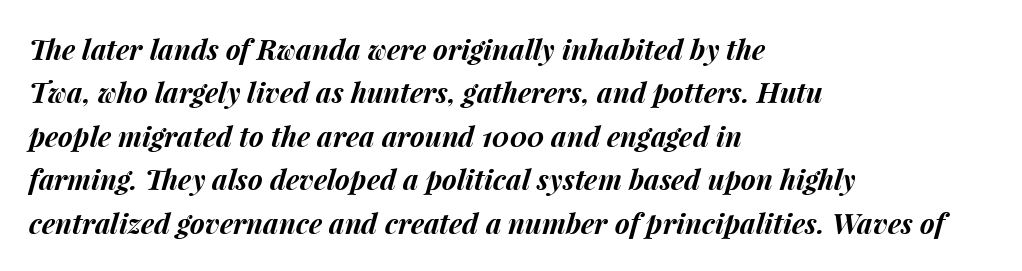
Looks like regular typesetting: each glyph gets only the width it needs. If you drew a line through each stem, it would be angled. Between one letter and the next there's only the usual sliver of space. You'd pick this weight for a headline — it's a proper bold.
